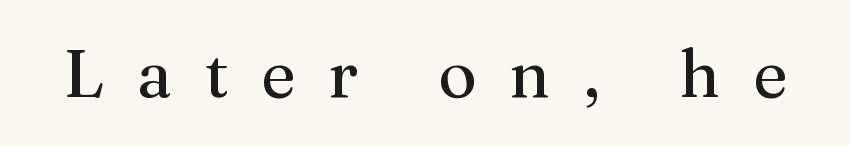
Q: Is the text bold? A: No.
Q: Is the text italic (slanted)? A: No, it is upright.
Q: Is the typeface a serif or a sans-serif typeface? A: Serif.
Q: Is the text underlined? A: No.
Q: Is the spacing between letters normal or unusually wide? A: Unusually wide.
Q: Width (condensed, normal, or wide)? A: Normal.
Q: Stroke contrast? A: Medium.
Q: x-height? A: Medium.
Q: Monospaced? A: No.
